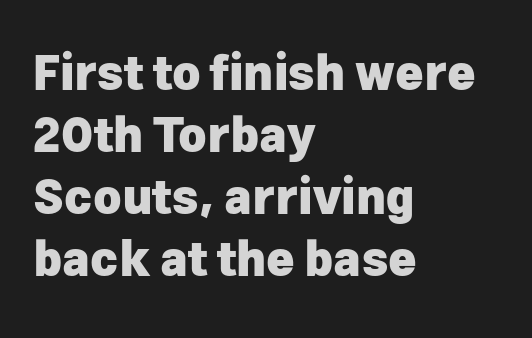
Words appear dense and cohesive because spacing is normal. Spacing verdict: proportional, widths tailored to each character. Interline gaps are of average width in this sample. Observe the absence of serifs on each vertical stroke in this sample. You can tell it's not italic because the verticals are truly vertical.
